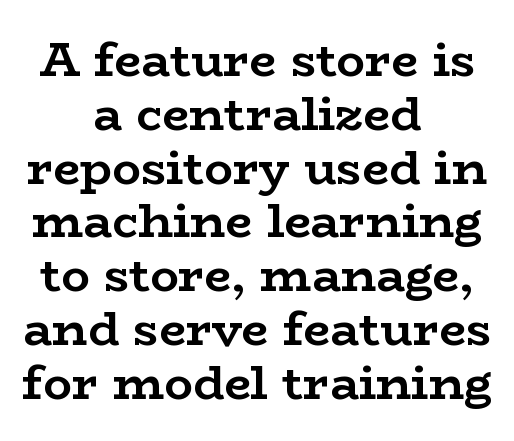
{"serif": "yes", "italic": "no", "bold": "yes", "weight": "semibold", "width": "wide", "stroke_contrast": "low", "x_height": "medium", "monospaced": "no", "underline": "no", "align": "center", "line_spacing": "tight", "line_spacing_ratio": 1.12, "letter_spacing": "normal", "letter_spacing_em": 0.0, "glyph_px": 48}
